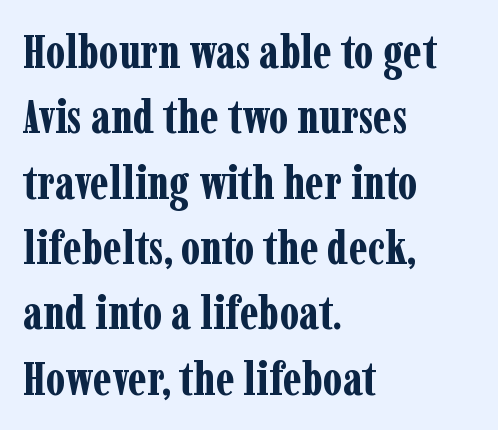
The image shows 47 px bold, condensed serif type, upright; set left-aligned, normal line spacing (1.39x), normal letter spacing, not underlined; low stroke contrast and a medium x-height.
